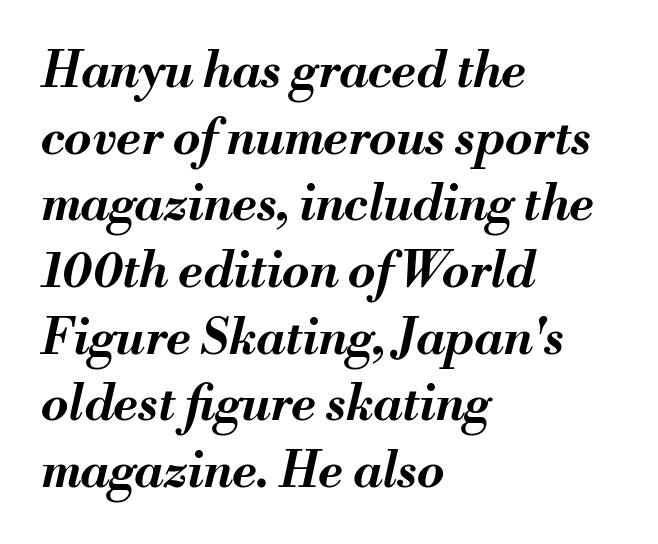
{"italic": "yes", "lean": "right", "slant_degrees": 13, "bold": "yes", "weight": "bold", "width": "normal", "stroke_contrast": "medium", "x_height": "small", "monospaced": "no", "underline": "no", "align": "left", "line_spacing": "normal", "line_spacing_ratio": 1.36, "letter_spacing": "normal", "letter_spacing_em": 0.0, "glyph_px": 49}
